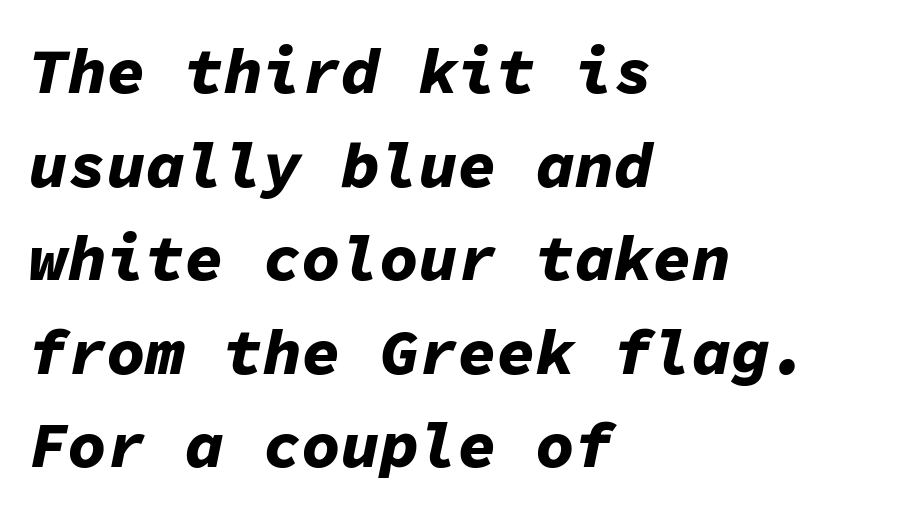
The image shows 65 px bold type, italic (leaning right), monospaced; set left-aligned, normal line spacing (1.44x), normal letter spacing, not underlined; low stroke contrast and a medium x-height.
